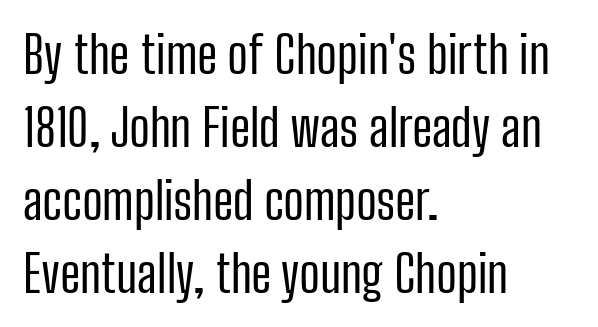
The image shows 51 px regular-weight, condensed sans-serif type, upright; set left-aligned, normal line spacing (1.43x), normal letter spacing, not underlined; low stroke contrast and a medium x-height.
